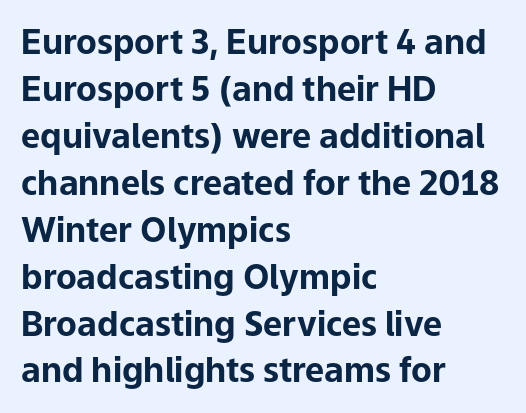
Does the weight exceed regular? Yes, all the way to bold. This sample uses plain, unmodified letter spacing. The letters carry no serifs — their stems end cleanly without finishing strokes. Here the designer chose a conventional face with non-uniform glyph widths. The type sits square on the baseline with zero lean. Teacher's note: observe the even left margin — that is flush-left alignment.
